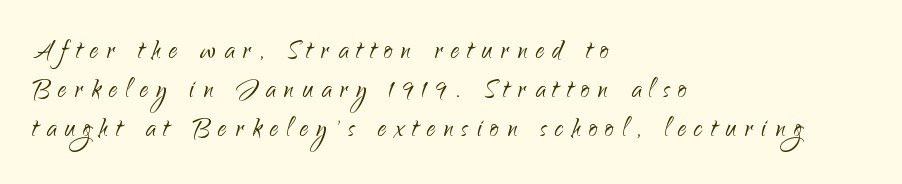
The image shows 33 px light sans-serif type; set left-aligned, line spacing 1.18x, unusually wide letter spacing (+0.26 em), not underlined; low stroke contrast and a small x-height.
